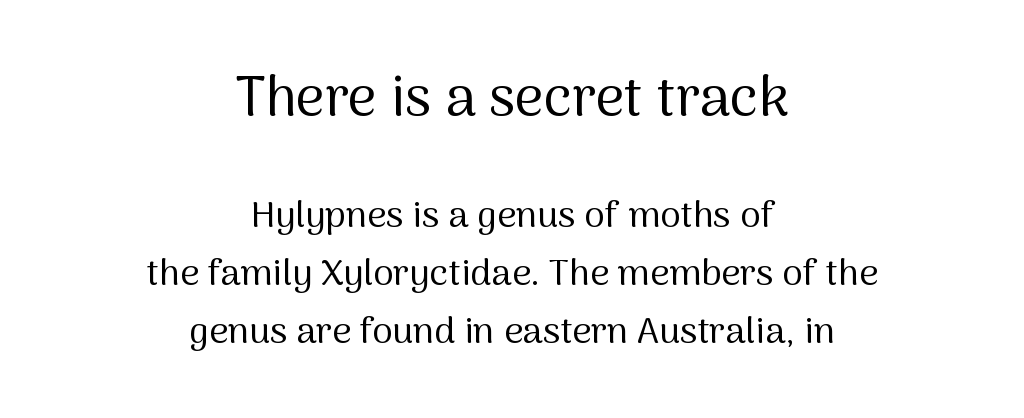
If you squint, the top block still reads clearly — it's the larger of the two. I'd call this a sans setting — the letters go barefoot. Notice how the passage keeps no hard edge, just a central spine. Spacing verdict: proportional, widths tailored to each character.
